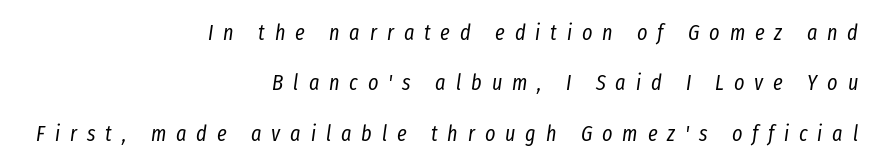
{"italic": "yes", "lean": "right", "slant_degrees": 8, "bold": "no", "underline": "no", "align": "right", "line_spacing": "loose", "line_spacing_ratio": 2.29, "letter_spacing": "wide", "letter_spacing_em": 0.45, "glyph_px": 22}
